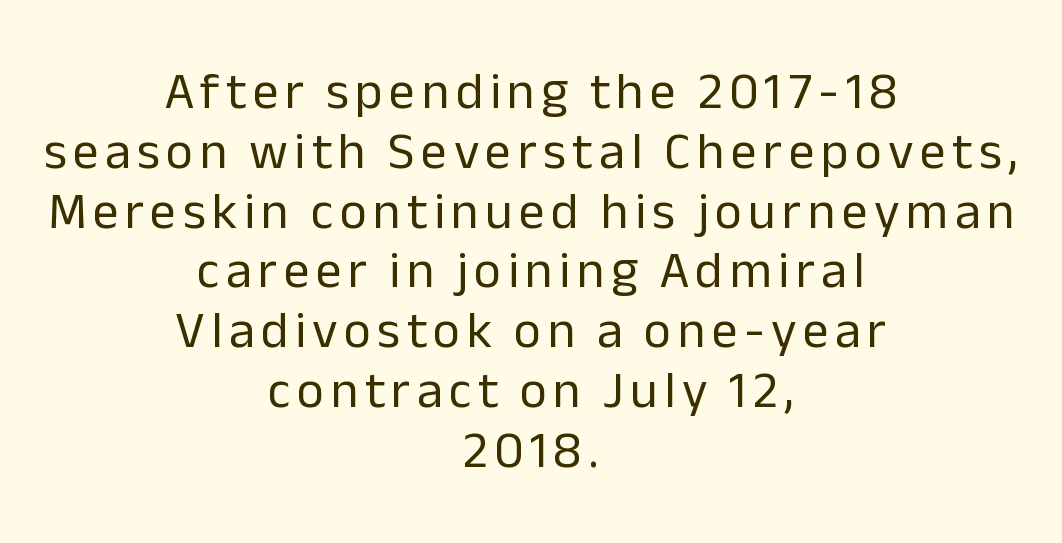
Any mark beneath the type? The region is blank. This reads as an unemphasized weight, regular at the heaviest. Observe the absence of serifs on each vertical stroke in this sample. Every stem runs plumb, perpendicular to the baseline.
